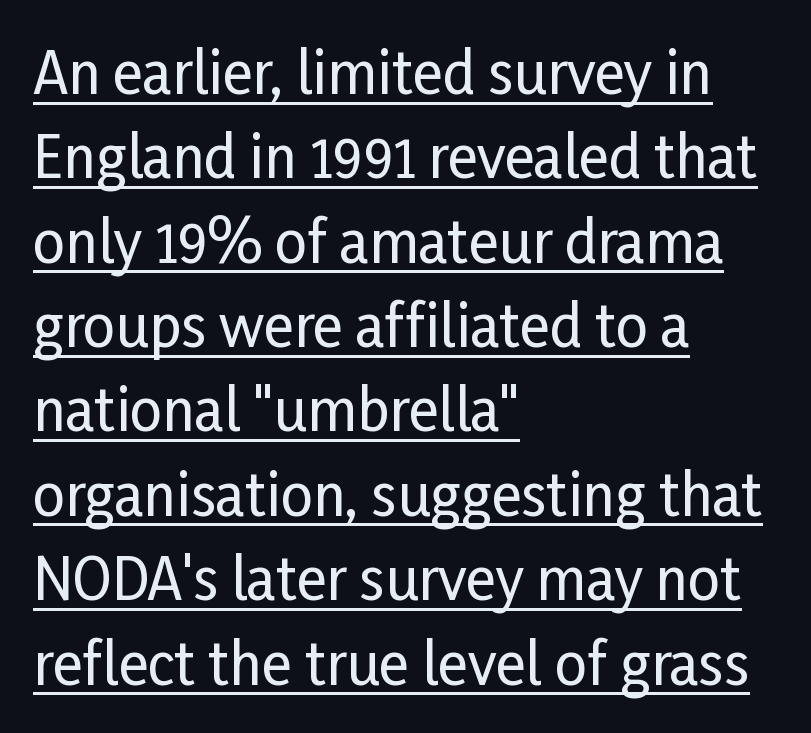
Q: Is the text italic (slanted)? A: No, it is upright.
Q: Is the typeface a serif or a sans-serif typeface? A: Sans-serif.
Q: Is the text underlined? A: Yes.
Q: How is the paragraph aligned? A: Left-aligned.
Q: Is the spacing between letters normal or unusually wide? A: Normal.
Q: Is the spacing between lines tight, normal or loose? A: Normal.
Q: Width (condensed, normal, or wide)? A: Condensed.
Q: Stroke contrast? A: Low.
Q: x-height? A: Medium.
Q: Monospaced? A: No.
